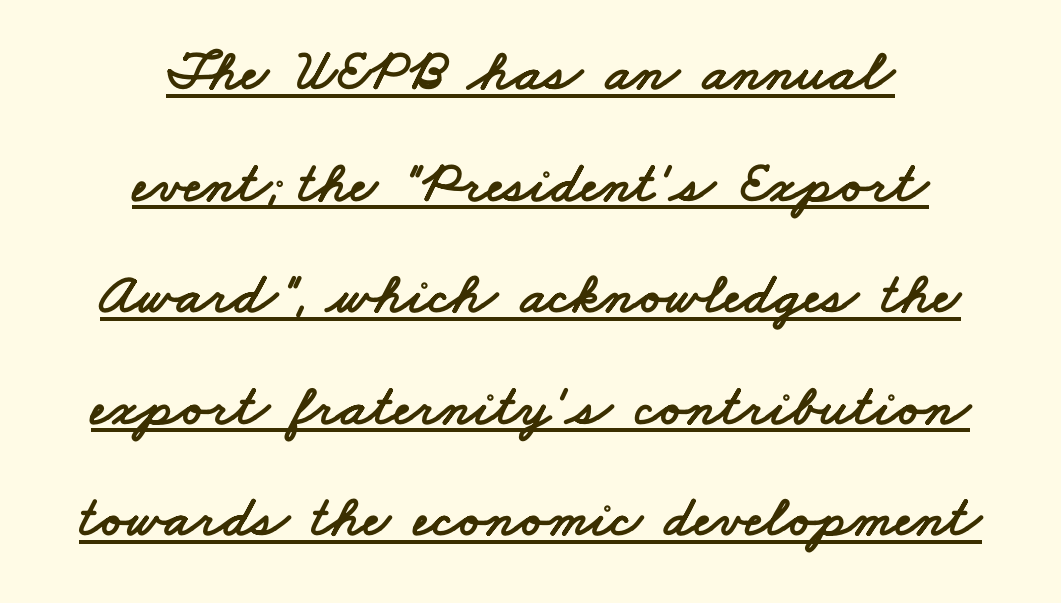
Q: Is the typeface a serif or a sans-serif typeface? A: Sans-serif.
Q: Is the text underlined? A: Yes.
Q: How is the paragraph aligned? A: Centered.
Q: Is the spacing between letters normal or unusually wide? A: Normal.
Q: Width (condensed, normal, or wide)? A: Wide.
Q: Stroke contrast? A: Low.
Q: x-height? A: Small.
Q: Monospaced? A: No.
